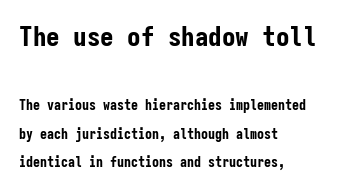
The image shows 27 px bold type, upright; set left-aligned, loose line spacing (2.05x), normal letter spacing, not underlined; the first (top) block is 1.93x larger.
